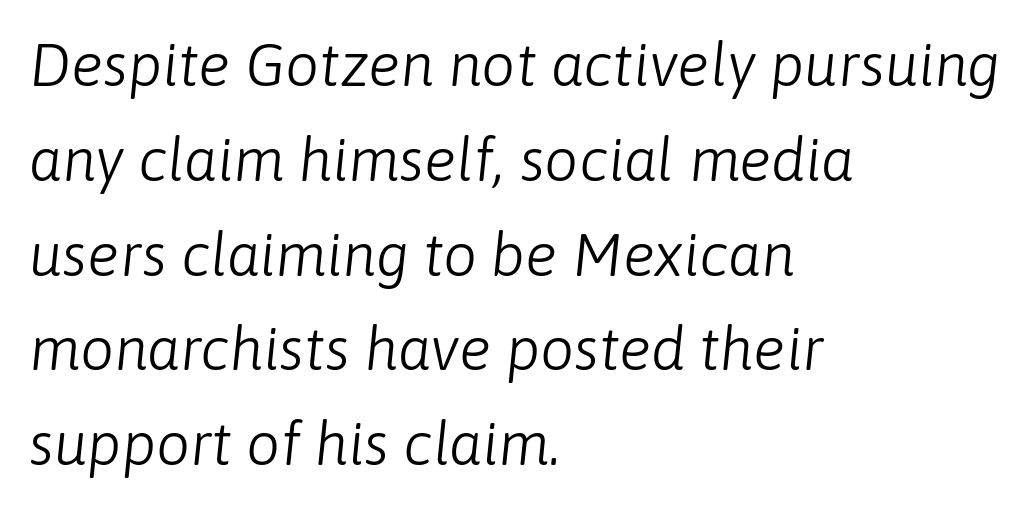
Q: Is the text bold? A: No.
Q: Is the text italic (slanted)? A: Yes, it leans right by about 6 degrees.
Q: Is the text underlined? A: No.
Q: How is the paragraph aligned? A: Left-aligned.
Q: Is the spacing between letters normal or unusually wide? A: Normal.
Q: Is the spacing between lines tight, normal or loose? A: Normal.
Q: Width (condensed, normal, or wide)? A: Normal.
Q: Stroke contrast? A: Low.
Q: x-height? A: Medium.
Q: Monospaced? A: No.
